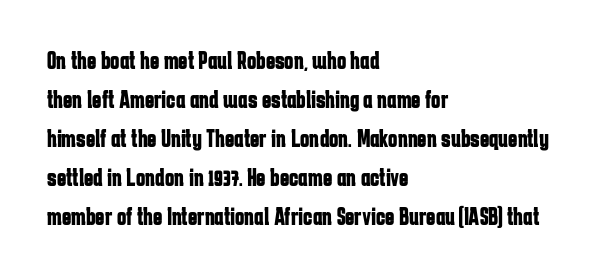
Q: Is the text bold? A: Yes.
Q: Is the text italic (slanted)? A: No, it is upright.
Q: Is the text underlined? A: No.
Q: How is the paragraph aligned? A: Left-aligned.
Q: Is the spacing between letters normal or unusually wide? A: Normal.
Q: Is the spacing between lines tight, normal or loose? A: Normal.
